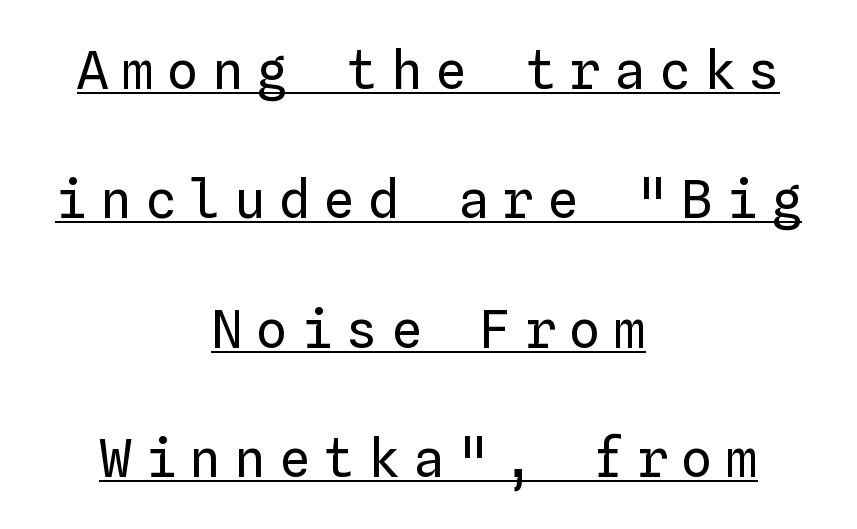
Q: Is the text bold? A: No.
Q: Is the text italic (slanted)? A: No, it is upright.
Q: Is the text underlined? A: Yes.
Q: How is the paragraph aligned? A: Centered.
Q: Is the spacing between letters normal or unusually wide? A: Unusually wide.
Q: Is the spacing between lines tight, normal or loose? A: Loose.
Q: Width (condensed, normal, or wide)? A: Normal.
Q: Stroke contrast? A: Low.
Q: x-height? A: Medium.
Q: Monospaced? A: Yes.
